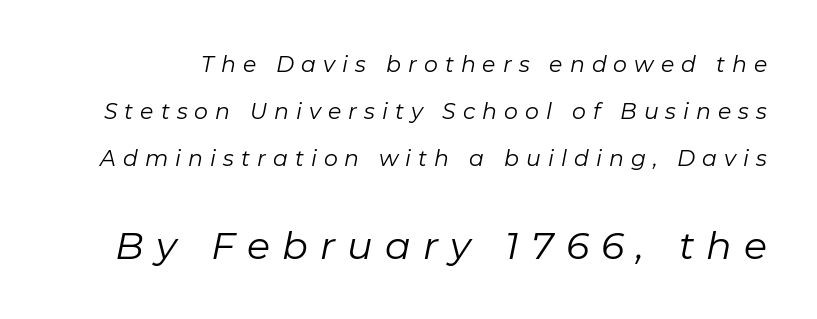
Q: Is the text bold? A: No.
Q: Is the text italic (slanted)? A: Yes, it leans right by about 11 degrees.
Q: Is the text underlined? A: No.
Q: Is the spacing between letters normal or unusually wide? A: Unusually wide.
Q: Is the spacing between lines tight, normal or loose? A: Loose.
Q: Which block of text is set in a larger size, the first (top) or the second (bottom)? A: The second (bottom) one.
Q: Width (condensed, normal, or wide)? A: Normal.
Q: Stroke contrast? A: Low.
Q: x-height? A: Medium.
Q: Monospaced? A: No.
